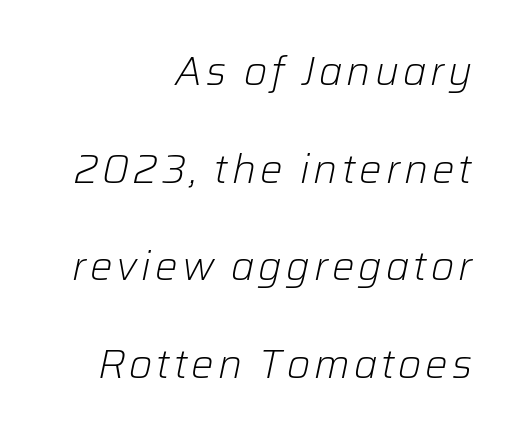
Q: Is the text bold? A: No.
Q: Is the text italic (slanted)? A: Yes, it leans right by about 12 degrees.
Q: Is the text underlined? A: No.
Q: How is the paragraph aligned? A: Right-aligned.
Q: Is the spacing between lines tight, normal or loose? A: Loose.
Q: Width (condensed, normal, or wide)? A: Normal.
Q: Stroke contrast? A: Low.
Q: x-height? A: Medium.
Q: Monospaced? A: No.
